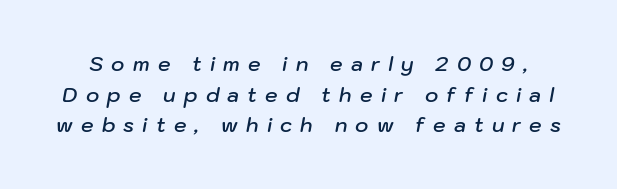
Q: Is the text bold? A: Semi-bold.
Q: Is the text italic (slanted)? A: Yes, it leans right by about 10 degrees.
Q: Is the text underlined? A: No.
Q: Is the spacing between letters normal or unusually wide? A: Unusually wide.
Q: Is the spacing between lines tight, normal or loose? A: Normal.
